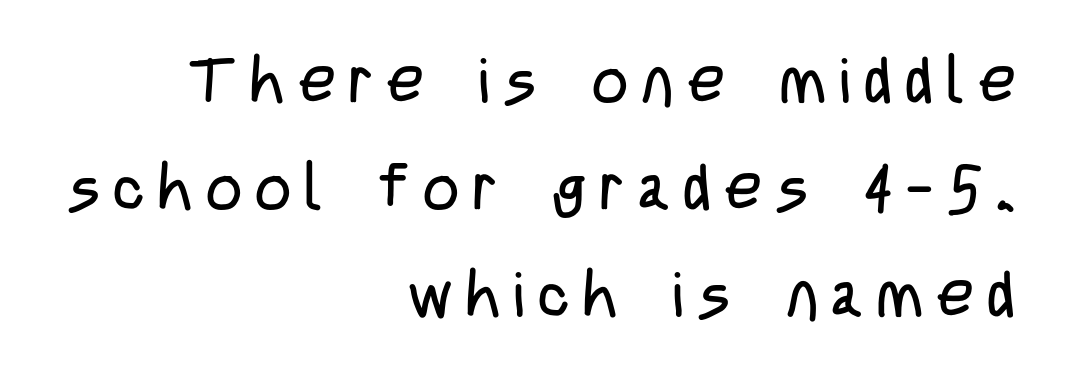
Serif or sans? Sans — the stroke terminals are bare. The leading is moderate, giving the passage an even texture. You could not count columns in this text — the font is proportionally spaced. Letters rest on an invisible, unmarked baseline. Does extra space separate the letters? Yes, quite a lot of it. The face looks like a standard text weight, possibly lighter.
